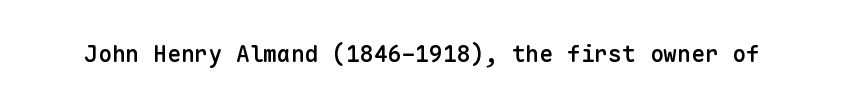
{"italic": "no", "bold": "semi", "underline": "no", "letter_spacing": "normal", "letter_spacing_em": 0.0, "glyph_px": 23}
